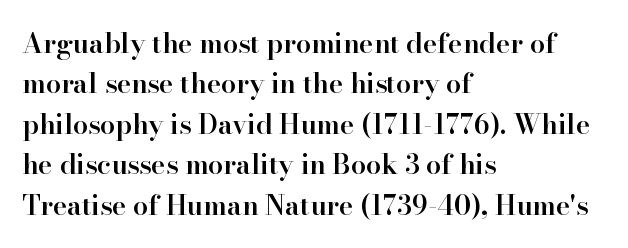
{"italic": "no", "bold": "semi", "underline": "no", "align": "left", "line_spacing": "normal", "line_spacing_ratio": 1.5, "letter_spacing": "normal", "letter_spacing_em": 0.0, "glyph_px": 27}
